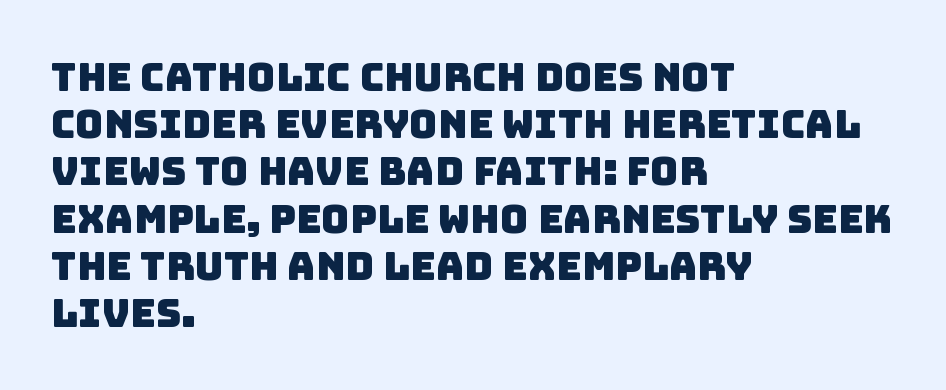
A typesetter would call this proportional, since set widths differ per character. Underlining? Definitely not there. This sample is left-justified, so line endings fall wherever the words run out. Nobody touched the tracking dial on this one. The glyphs in this specimen are sans serif.
